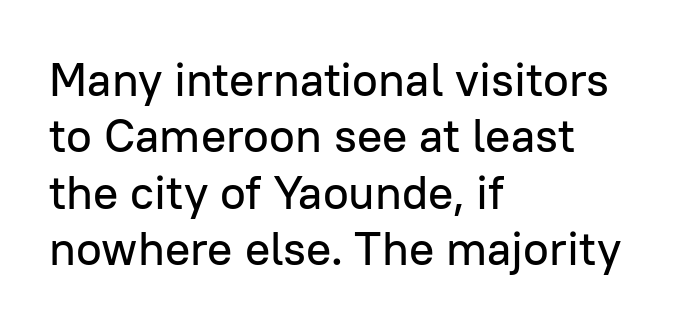
The image shows 47 px sans-serif type, upright; set left-aligned, line spacing 1.2x, normal letter spacing, not underlined; low stroke contrast and a medium x-height.
